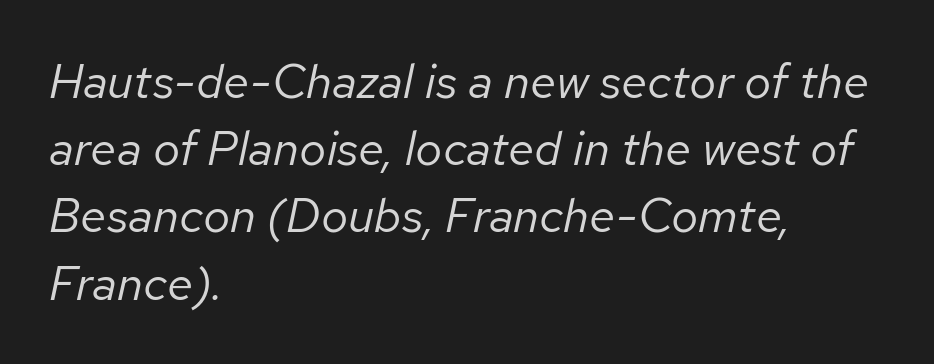
Q: Is the text bold? A: No.
Q: Is the text italic (slanted)? A: Yes, it leans right by about 12 degrees.
Q: Is the text underlined? A: No.
Q: How is the paragraph aligned? A: Left-aligned.
Q: Is the spacing between letters normal or unusually wide? A: Normal.
Q: Is the spacing between lines tight, normal or loose? A: Normal.
Q: Width (condensed, normal, or wide)? A: Normal.
Q: Stroke contrast? A: Low.
Q: x-height? A: Medium.
Q: Monospaced? A: No.
